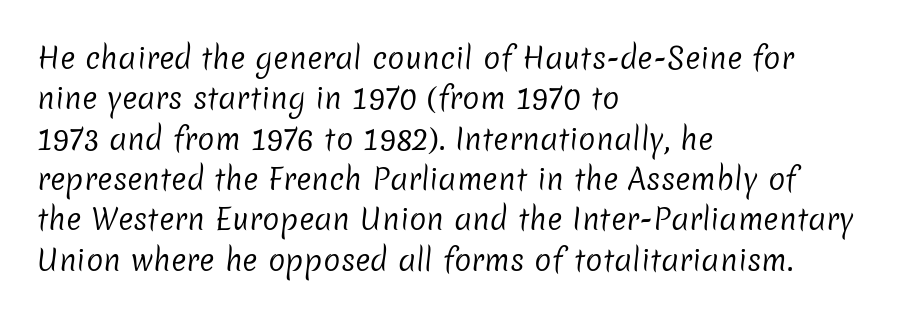
The image shows 29 px regular-weight sans-serif type; set left-aligned, normal line spacing (1.39x), normal letter spacing, not underlined; low stroke contrast and a medium x-height.
